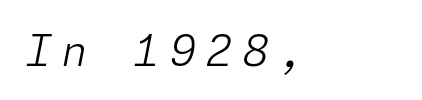
Q: Is the text bold? A: No.
Q: Is the text italic (slanted)? A: Yes, it leans right by about 11 degrees.
Q: Is the text underlined? A: No.
Q: Is the spacing between letters normal or unusually wide? A: Unusually wide.
Q: Width (condensed, normal, or wide)? A: Normal.
Q: Stroke contrast? A: Low.
Q: x-height? A: Medium.
